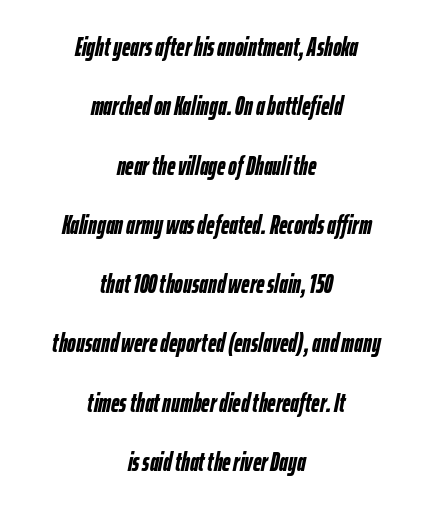
The setting favours the middle, as headings and verse often do. Each new line begins a long way beneath the previous one. Spacing between characters is what you'd get straight out of the box. Clear beneath every line of the passage. Does the lettering tilt? It does — this is italic. How heavy is the stroke? Heavy — this is a bold.
